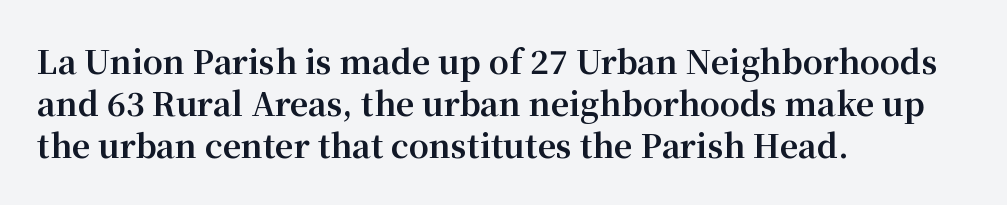
The image shows 32 px bold serif type, upright; set left-aligned, normal line spacing (1.31x), normal letter spacing, not underlined; medium stroke contrast and a medium x-height.
